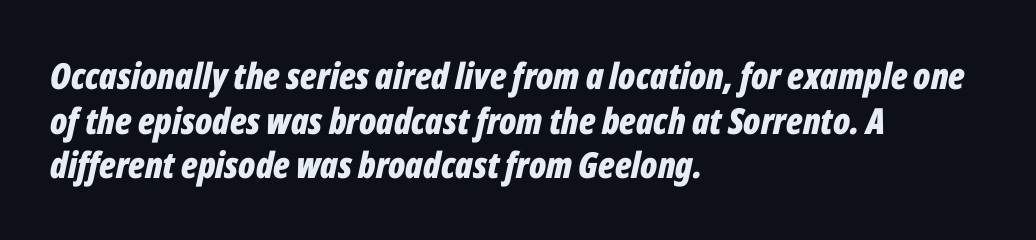
Q: Is the text bold? A: Yes.
Q: Is the text italic (slanted)? A: Yes, it leans right by about 12 degrees.
Q: Is the text underlined? A: No.
Q: How is the paragraph aligned? A: Left-aligned.
Q: Is the spacing between letters normal or unusually wide? A: Normal.
Q: Width (condensed, normal, or wide)? A: Condensed.
Q: Stroke contrast? A: Low.
Q: x-height? A: Medium.
Q: Monospaced? A: No.
